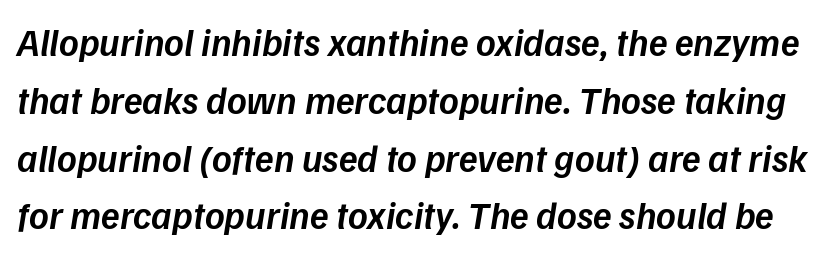
The image shows 38 px semibold type, italic (leaning right); set normal line spacing (1.52x), normal letter spacing, not underlined; low stroke contrast and a medium x-height.
